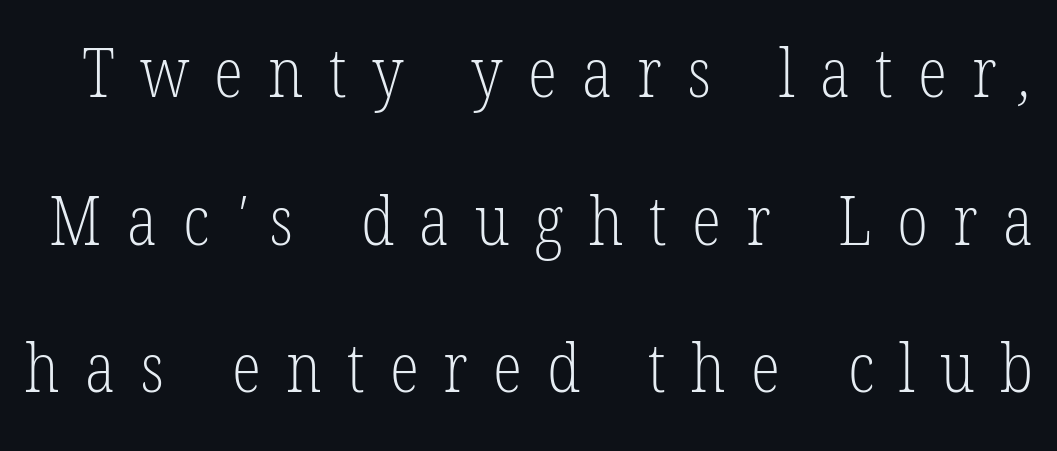
Spacing verdict: proportional, widths tailored to each character. Serif or sans? Serif — the stroke terminals have little feet. Loosely led — the rows are spread out. This is not heavy type; no bold has been used.
